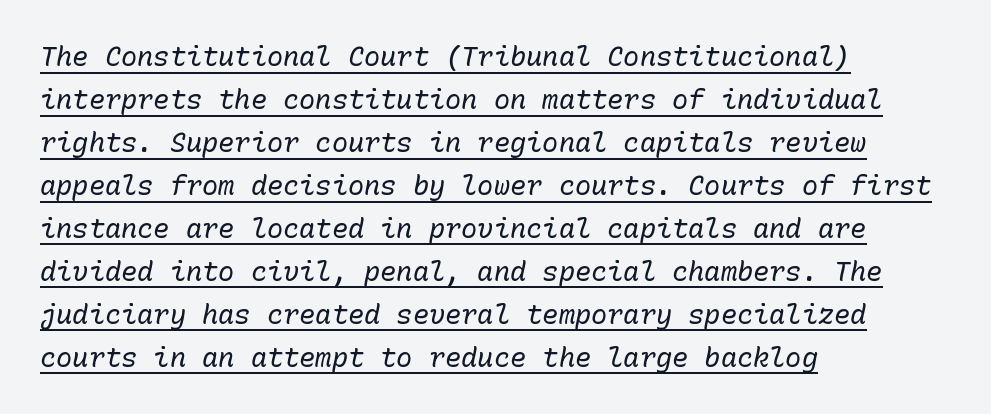
Underline: present. A classic flush-left, rag-right setting is used for this passage. In terms of posture, this sample is oblique. The leading is moderate, giving the passage an even texture. Look at the tracking — it's just the regular setting, nothing added.
